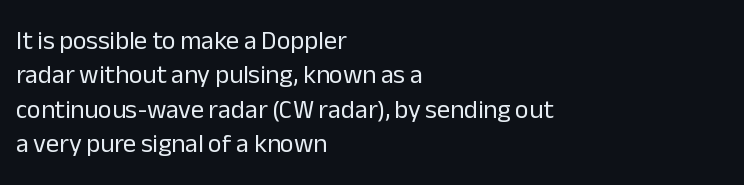
Q: Is the text bold? A: No.
Q: Is the text italic (slanted)? A: No, it is upright.
Q: Is the text underlined? A: No.
Q: How is the paragraph aligned? A: Left-aligned.
Q: Is the spacing between letters normal or unusually wide? A: Normal.
Q: Is the spacing between lines tight, normal or loose? A: Normal.
